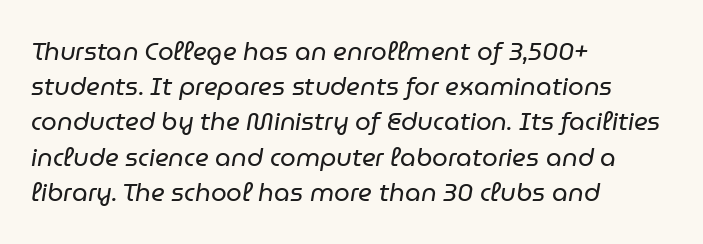
Caption: standard tracking, unaltered. One-word summary of the alignment: left. Vertically, the passage feels balanced, rows spaced as you'd expect. This is not heavy type; no bold has been used. Plain, unruled lines of type.
